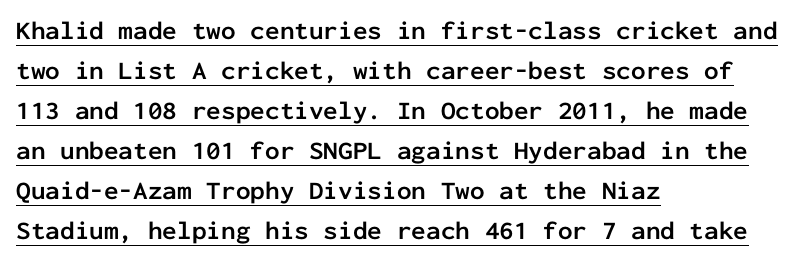
The image shows 26 px bold type, upright; set left-aligned, normal line spacing (1.54x), normal letter spacing, underlined.
